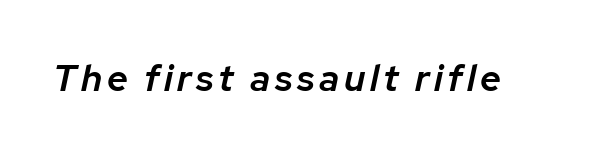
Do the characters align in a grid? No, the font is proportional. In terms of weight, the rendering is demibold, just under bold. The typography opts for an oblique posture over an upright one. Only glyphs here, with clear space below each row.
